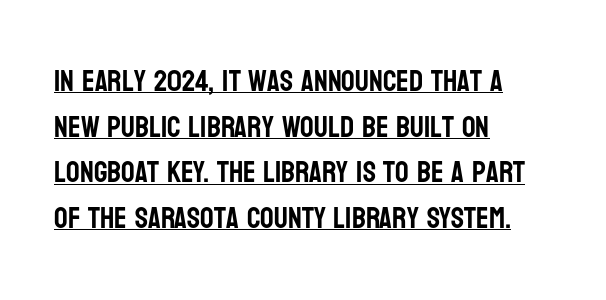
{"serif": "no", "italic": "no", "width": "condensed", "stroke_contrast": "low", "x_height": "large", "monospaced": "no", "underline": "yes", "align": "left", "line_spacing": "normal", "line_spacing_ratio": 1.52, "letter_spacing": "normal", "letter_spacing_em": 0.0, "glyph_px": 30}
